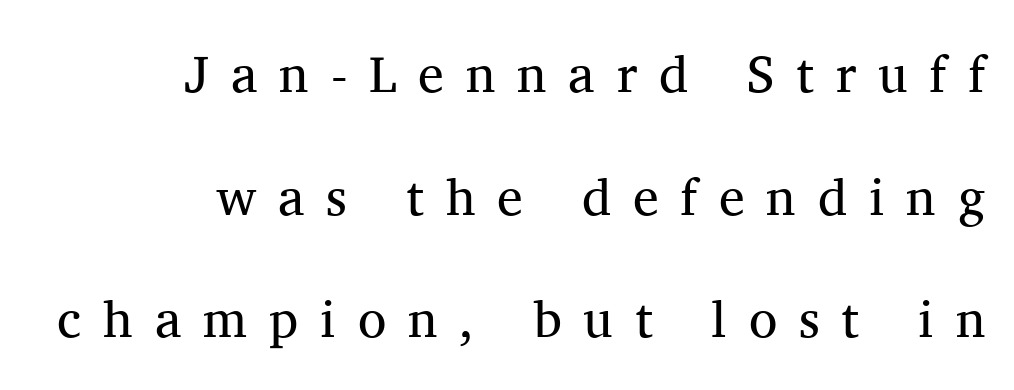
The image shows 52 px regular-weight serif type, upright; set right-aligned, loose line spacing (2.36x), unusually wide letter spacing (+0.42 em), not underlined; medium stroke contrast and a medium x-height.
